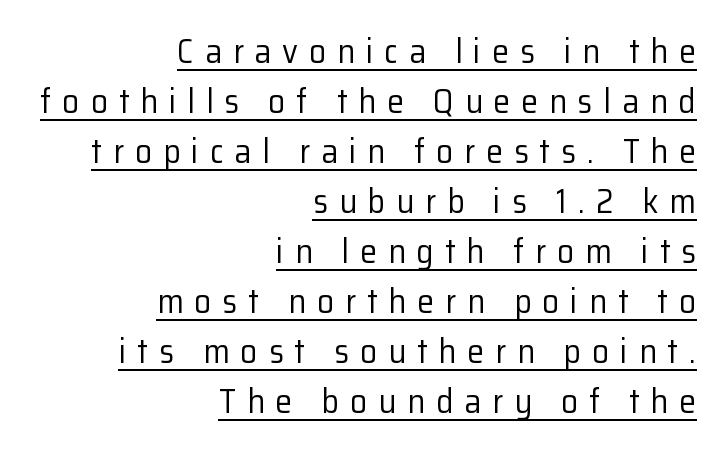
The image shows 34 px regular-weight sans-serif type, upright; set right-aligned, normal line spacing (1.47x), unusually wide letter spacing (+0.32 em), underlined; low stroke contrast and a medium x-height.
